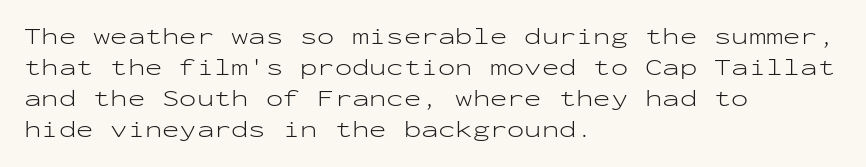
{"italic": "no", "bold": "no", "underline": "no", "align": "left", "line_spacing": "normal", "line_spacing_ratio": 1.35, "letter_spacing": "normal", "letter_spacing_em": 0.0, "glyph_px": 23}
